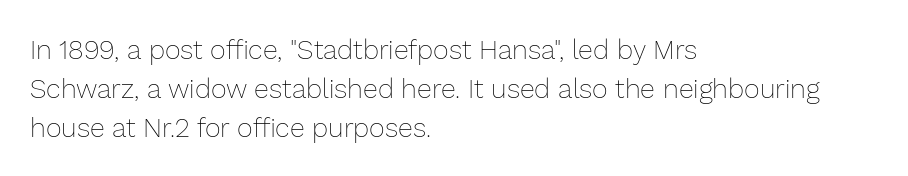
The image shows 27 px text type, upright; set left-aligned, normal line spacing (1.44x), normal letter spacing, not underlined.
